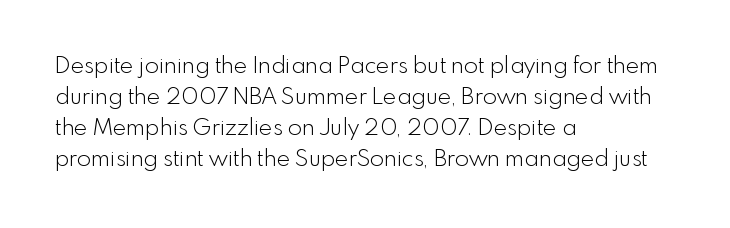
Q: Is the text bold? A: No.
Q: Is the text italic (slanted)? A: No, it is upright.
Q: Is the text underlined? A: No.
Q: How is the paragraph aligned? A: Left-aligned.
Q: Is the spacing between letters normal or unusually wide? A: Normal.
Q: Is the spacing between lines tight, normal or loose? A: Normal.
